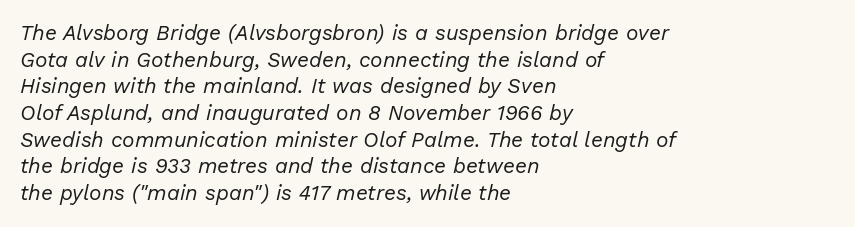
Q: Is the text bold? A: No.
Q: Is the text italic (slanted)? A: Yes, it leans right by about 13 degrees.
Q: Is the text underlined? A: No.
Q: How is the paragraph aligned? A: Left-aligned.
Q: Is the spacing between letters normal or unusually wide? A: Normal.
Q: Is the spacing between lines tight, normal or loose? A: Normal.
